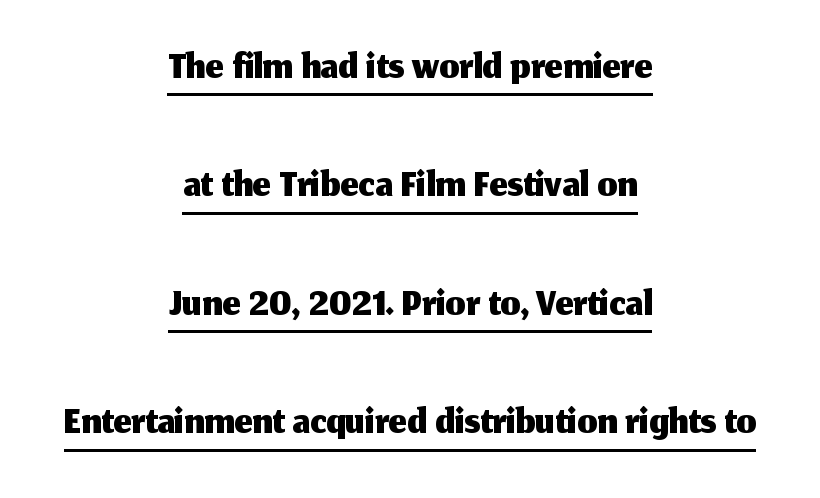
This is underlined copy, the kind a proofreader might mark for attention. Looks like regular typesetting: each glyph gets only the width it needs. Designer's note — italics off, roman on. The line texture is even and compact thanks to regular tracking. Layout note: lines centered. Regarding serifs, this sample does without them.
